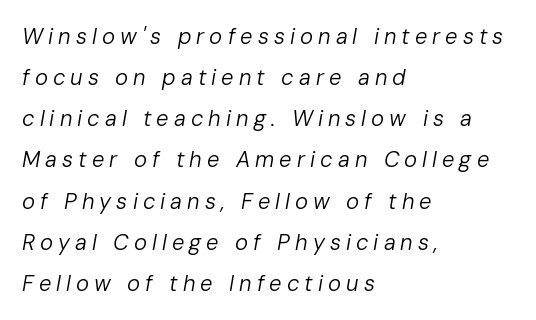
The image shows 22 px text type, italic (leaning right); set left-aligned, line spacing 1.87x, unusually wide letter spacing (+0.23 em), not underlined.
